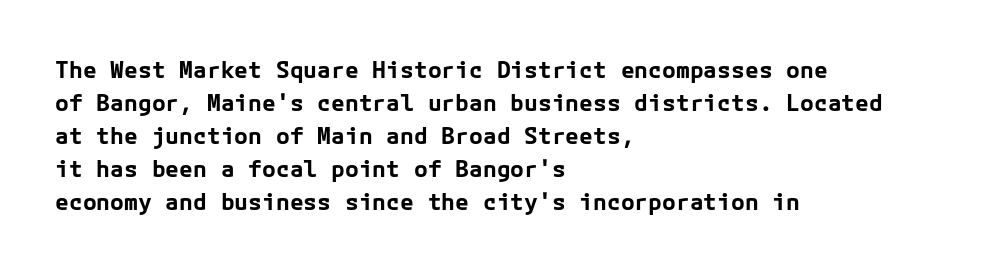
{"italic": "no", "bold": "yes", "underline": "no", "align": "left", "line_spacing": "normal", "line_spacing_ratio": 1.44, "letter_spacing": "normal", "letter_spacing_em": 0.0, "glyph_px": 23}
